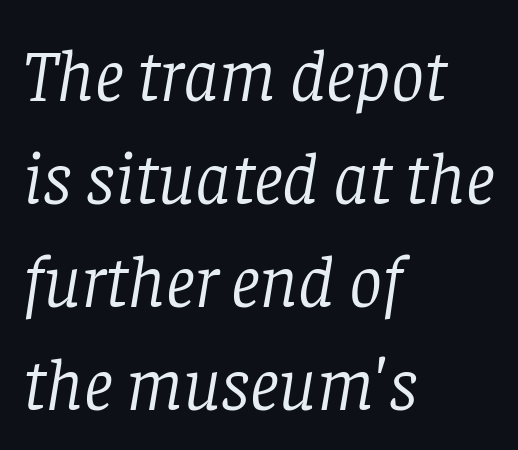
Only glyphs here, with clear space below each row. Do the characters align in a grid? No, the font is proportional. To sum up the face: it has serifs. Observe the ordinary spacing: letters are neighbours, not strangers. The letters are slanted; this is an italic face.
